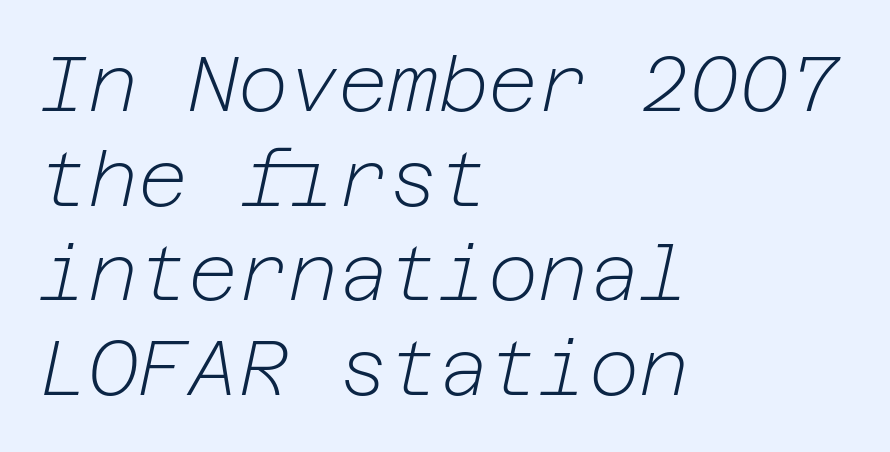
{"italic": "yes", "lean": "right", "slant_degrees": 12, "bold": "no", "weight": "light", "width": "normal", "stroke_contrast": "low", "x_height": "medium", "underline": "no", "align": "left", "line_spacing_ratio": 1.23, "letter_spacing": "normal", "letter_spacing_em": 0.0, "glyph_px": 77}
